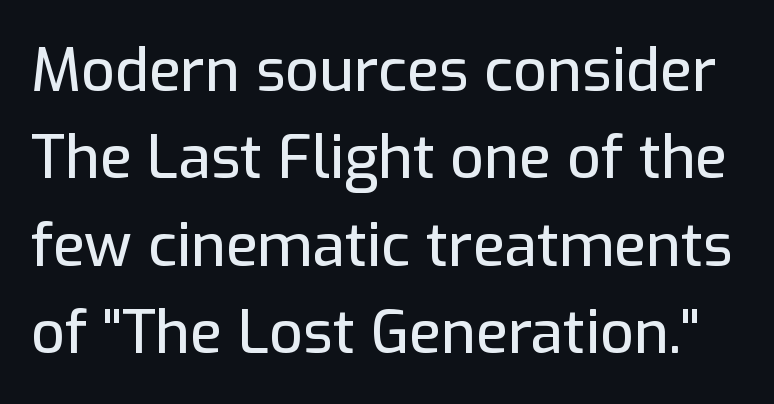
Q: Is the text italic (slanted)? A: No, it is upright.
Q: Is the typeface a serif or a sans-serif typeface? A: Sans-serif.
Q: Is the text underlined? A: No.
Q: Is the spacing between letters normal or unusually wide? A: Normal.
Q: Is the spacing between lines tight, normal or loose? A: Normal.
Q: Width (condensed, normal, or wide)? A: Normal.
Q: Stroke contrast? A: Low.
Q: x-height? A: Medium.
Q: Monospaced? A: No.
